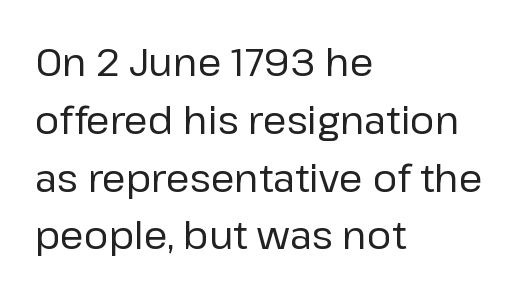
The passage shown is typed in a proportional face where columns would drift. Line starts are locked; line ends wander. The passage shown has conventional tracking throughout. Does the type have serifs? No, each stem ends abruptly. Is there much room between lines? A standard amount, neither cramped nor airy.
